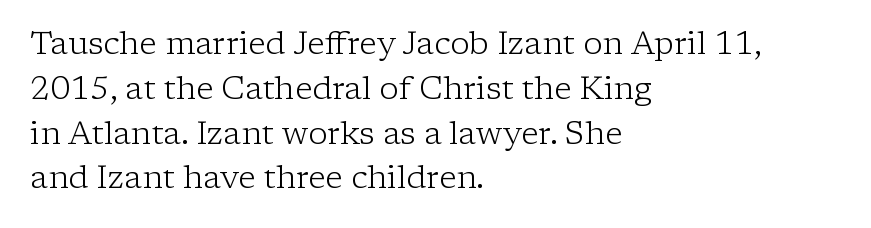
Counters stay open thanks to moderate or lighter strokes. A typesetter would call this leading conventional body-copy spacing. Note the varied advance widths — an 'i' is clearly narrower than an 'm'. Letters rest on an invisible, unmarked baseline. These lines stack with their left ends in a neat column. The rendering shows small feet on the letterforms — a serif design.
